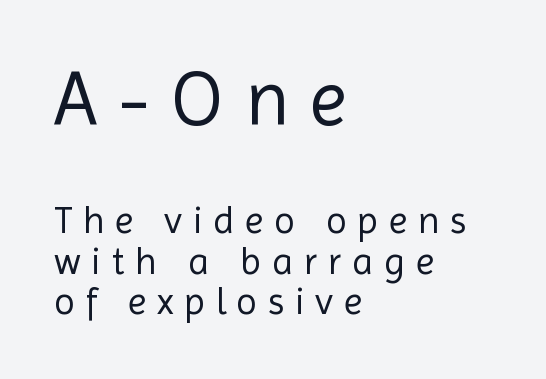
{"serif": "no", "italic": "no", "bold": "no", "weight": "regular", "width": "normal", "x_height": "medium", "monospaced": "no", "underline": "no", "align": "left", "line_spacing": "tight", "line_spacing_ratio": 1.07, "letter_spacing": "wide", "letter_spacing_em": 0.28, "larger_block": "first", "size_ratio": 2.03, "glyph_px": 77}
